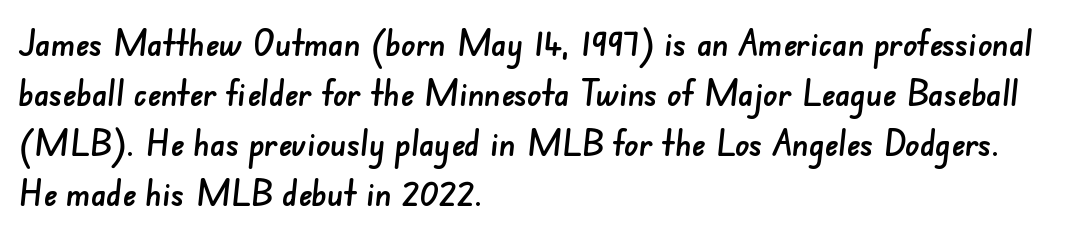
{"serif": "no", "width": "normal", "stroke_contrast": "low", "x_height": "small", "monospaced": "no", "underline": "no", "align": "left", "line_spacing": "normal", "line_spacing_ratio": 1.39, "letter_spacing": "normal", "letter_spacing_em": 0.0, "glyph_px": 36}
